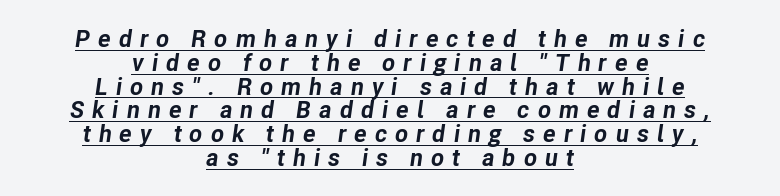
The passage shown stacks its lines with hardly any gap. The rendering inserts visible extra space after every character. Observe the lean: these are italic letterforms. The text block is weighted toward neither margin, spreading evenly from the middle. Honestly, the underline is the first thing you notice here.
